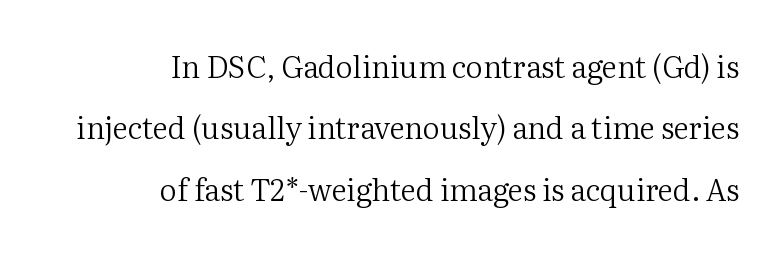
The image shows 30 px regular-weight serif type, upright; set right-aligned, loose line spacing (2.05x), normal letter spacing, not underlined; medium stroke contrast and a medium x-height.
